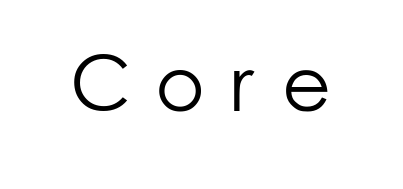
{"serif": "no", "italic": "no", "bold": "no", "weight": "light", "width": "normal", "stroke_contrast": "low", "x_height": "medium", "monospaced": "no", "underline": "no", "letter_spacing": "wide", "letter_spacing_em": 0.3, "glyph_px": 80}
